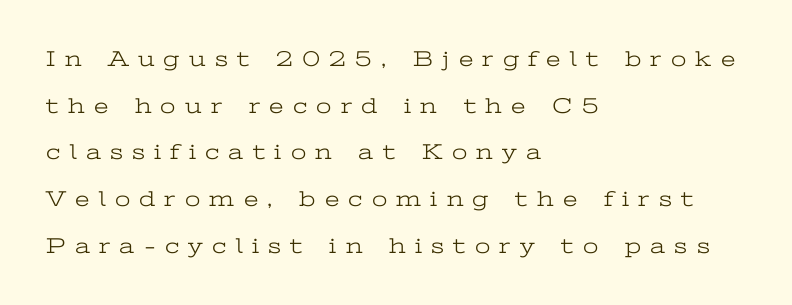
{"italic": "no", "bold": "no", "underline": "no", "align": "left", "line_spacing": "loose", "line_spacing_ratio": 2.12, "letter_spacing": "wide", "letter_spacing_em": 0.42, "glyph_px": 22}
